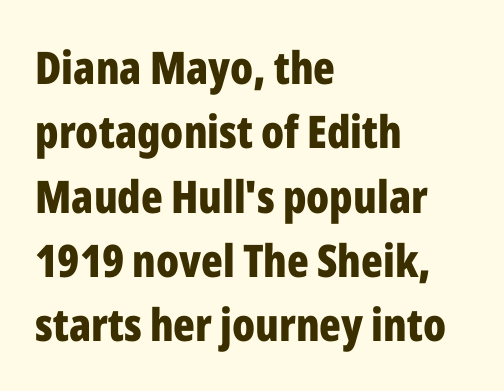
{"serif": "no", "italic": "no", "bold": "yes", "weight": "bold", "width": "condensed", "stroke_contrast": "low", "x_height": "medium", "monospaced": "no", "underline": "no", "align": "left", "line_spacing": "normal", "line_spacing_ratio": 1.43, "letter_spacing": "normal", "letter_spacing_em": 0.0, "glyph_px": 45}
